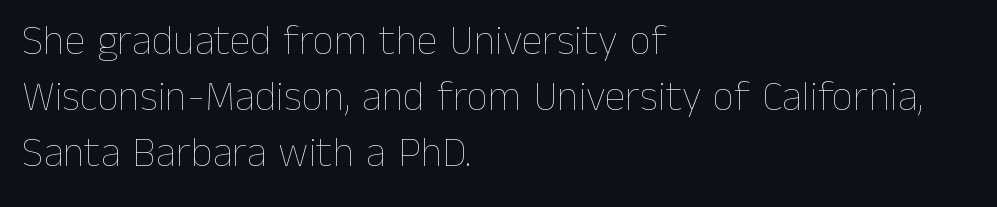
Q: Is the text bold? A: No.
Q: Is the text italic (slanted)? A: No, it is upright.
Q: Is the text underlined? A: No.
Q: How is the paragraph aligned? A: Left-aligned.
Q: Is the spacing between letters normal or unusually wide? A: Normal.
Q: Is the spacing between lines tight, normal or loose? A: Normal.
Q: Width (condensed, normal, or wide)? A: Normal.
Q: Stroke contrast? A: Low.
Q: x-height? A: Medium.
Q: Monospaced? A: No.
